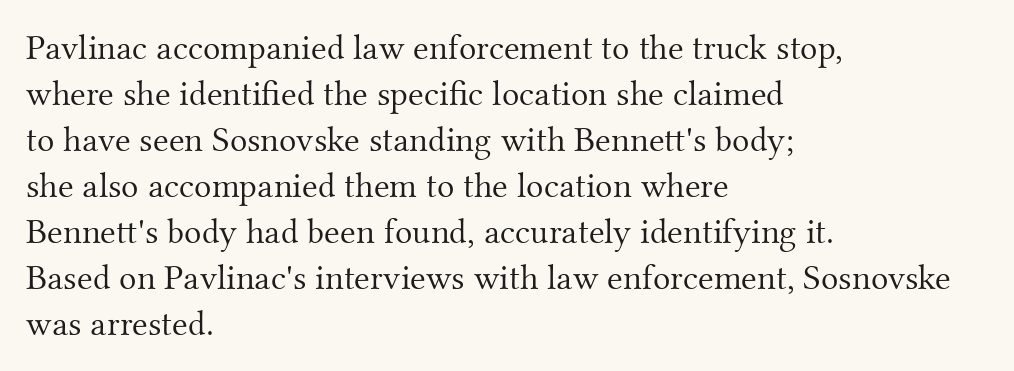
Q: Is the text bold? A: No.
Q: Is the text italic (slanted)? A: No, it is upright.
Q: Is the typeface a serif or a sans-serif typeface? A: Serif.
Q: Is the text underlined? A: No.
Q: How is the paragraph aligned? A: Left-aligned.
Q: Is the spacing between letters normal or unusually wide? A: Normal.
Q: Is the spacing between lines tight, normal or loose? A: Normal.
Q: Width (condensed, normal, or wide)? A: Normal.
Q: Stroke contrast? A: Medium.
Q: x-height? A: Small.
Q: Monospaced? A: No.
